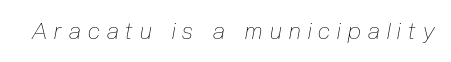
The image shows 23 px text type, italic (leaning right); set unusually wide letter spacing (+0.32 em), not underlined.
